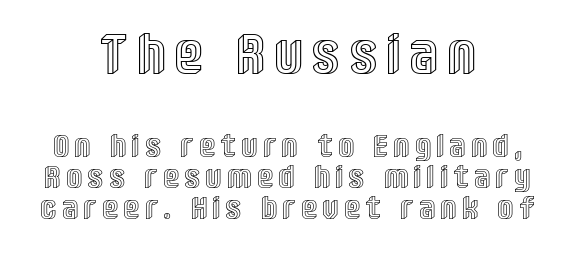
Proportional: the letters do not fall into vertical columns. Size contrast runs from large at the top to small at the bottom. Each line is balanced around a shared central axis. Reading down the column, the eye jumps only a short way to each next line.
